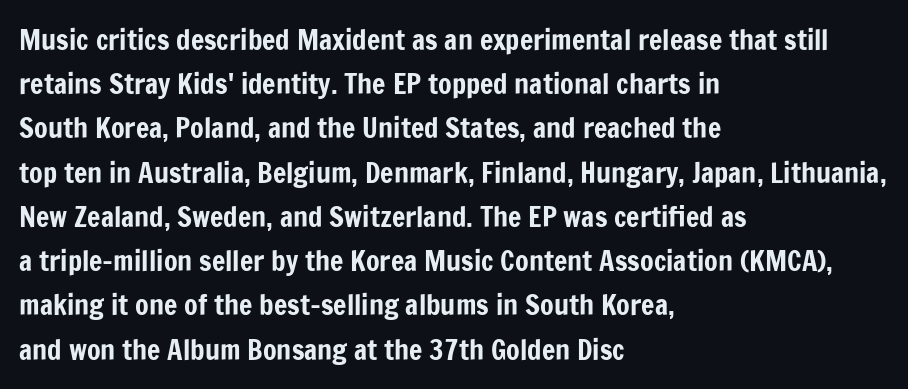
Q: Is the text italic (slanted)? A: No, it is upright.
Q: Is the typeface a serif or a sans-serif typeface? A: Sans-serif.
Q: Is the text underlined? A: No.
Q: How is the paragraph aligned? A: Left-aligned.
Q: Is the spacing between letters normal or unusually wide? A: Normal.
Q: Is the spacing between lines tight, normal or loose? A: Normal.
Q: Width (condensed, normal, or wide)? A: Condensed.
Q: Stroke contrast? A: Low.
Q: x-height? A: Medium.
Q: Monospaced? A: No.
